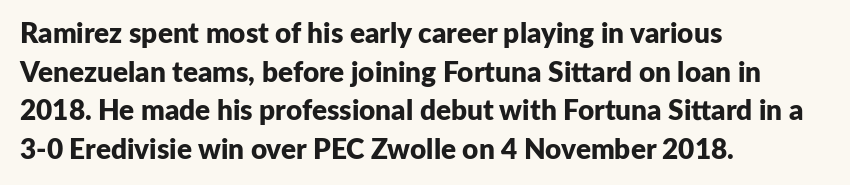
Decoration check: the copy has no underline. The typesetting leans heavy: a genuine bold. Is the block centered? No — it sits flush against the left margin. Horizontal bands of white between lines are of average thickness.
